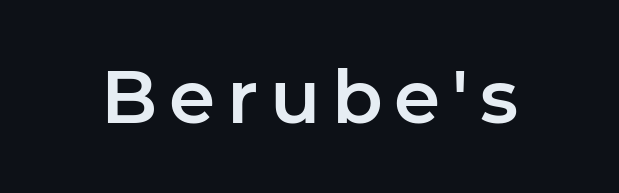
{"serif": "no", "italic": "no", "width": "normal", "stroke_contrast": "low", "x_height": "medium", "monospaced": "no", "underline": "no", "glyph_px": 74}
